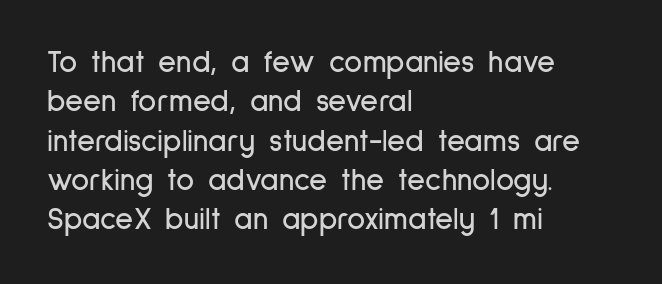
Q: Is the text italic (slanted)? A: No, it is upright.
Q: Is the typeface a serif or a sans-serif typeface? A: Sans-serif.
Q: Is the text underlined? A: No.
Q: How is the paragraph aligned? A: Left-aligned.
Q: Is the spacing between letters normal or unusually wide? A: Normal.
Q: Is the spacing between lines tight, normal or loose? A: Normal.
Q: Width (condensed, normal, or wide)? A: Condensed.
Q: Stroke contrast? A: Low.
Q: x-height? A: Medium.
Q: Monospaced? A: No.
